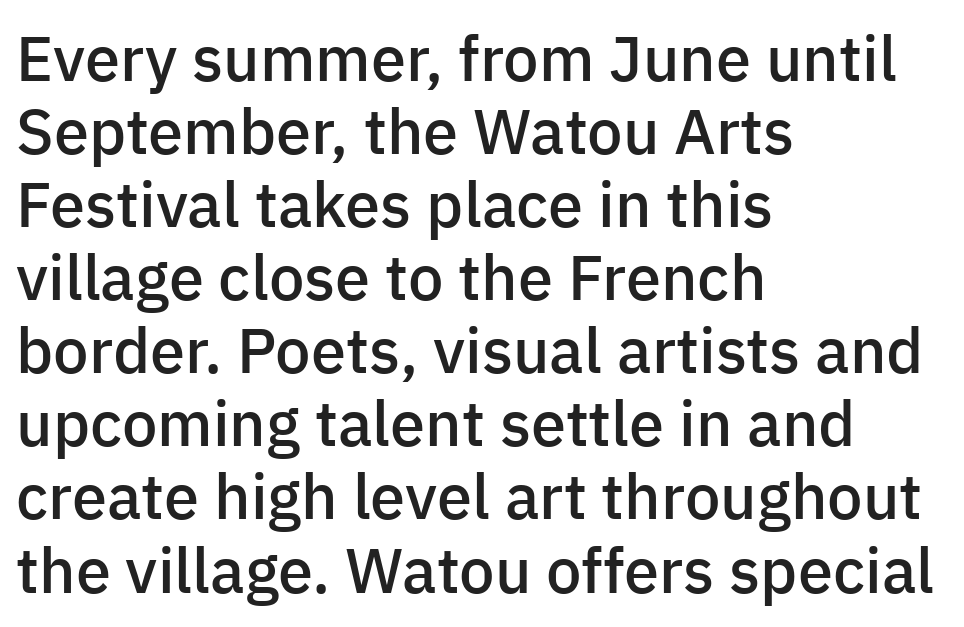
{"serif": "no", "italic": "no", "bold": "semi", "weight": "semibold", "width": "normal", "stroke_contrast": "low", "x_height": "medium", "monospaced": "no", "underline": "no", "align": "left", "line_spacing_ratio": 1.16, "letter_spacing": "normal", "letter_spacing_em": 0.0, "glyph_px": 63}
